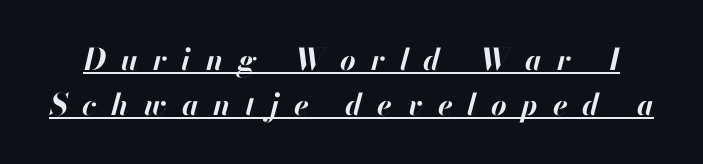
{"italic": "yes", "lean": "right", "slant_degrees": 13, "bold": "yes", "weight": "bold", "width": "normal", "stroke_contrast": "high", "x_height": "small", "monospaced": "no", "underline": "yes", "line_spacing": "normal", "line_spacing_ratio": 1.51, "letter_spacing": "wide", "letter_spacing_em": 0.49, "glyph_px": 30}
